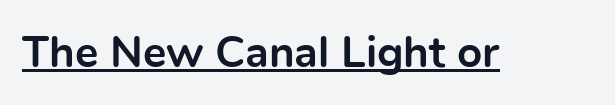
The image shows 44 px bold sans-serif type, upright; set normal letter spacing, underlined; a medium x-height.
